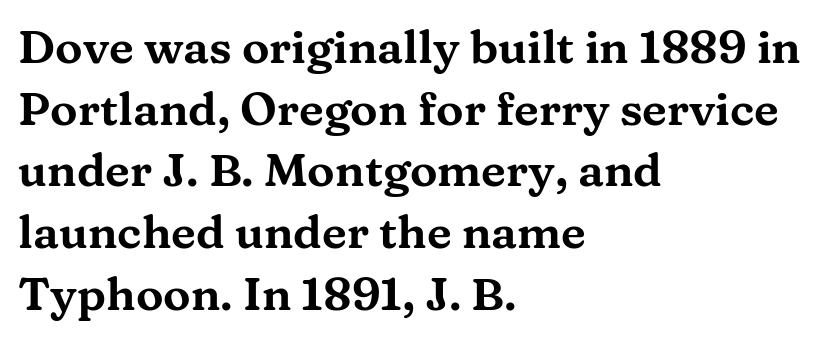
The font's upright variant was chosen for this text. The passage shown has conventional tracking throughout. The rows are spaced the way most documents space them. Think of a printed novel: that variable character pitch is what you see here. Type style note: has serifs. Letters rest on an invisible, unmarked baseline.
